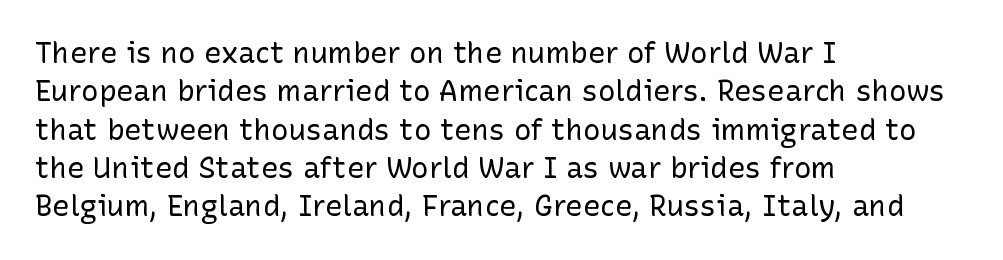
{"serif": "no", "italic": "no", "bold": "no", "weight": "regular", "width": "normal", "stroke_contrast": "low", "x_height": "medium", "monospaced": "no", "underline": "no", "align": "left", "line_spacing": "normal", "line_spacing_ratio": 1.32, "letter_spacing": "normal", "letter_spacing_em": 0.0, "glyph_px": 29}
